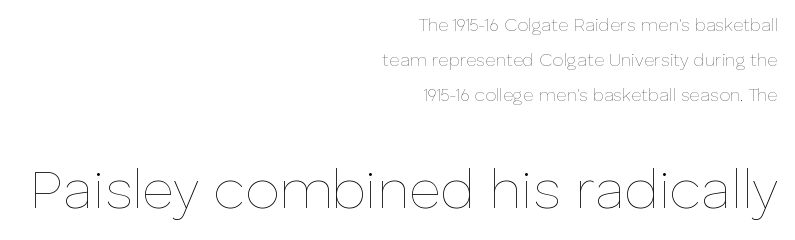
{"italic": "no", "bold": "no", "weight": "thin", "width": "normal", "stroke_contrast": "low", "x_height": "medium", "monospaced": "no", "underline": "no", "align": "right", "line_spacing": "loose", "line_spacing_ratio": 1.95, "letter_spacing": "normal", "letter_spacing_em": 0.0, "larger_block": "second", "size_ratio": 3.06, "glyph_px": 55}
